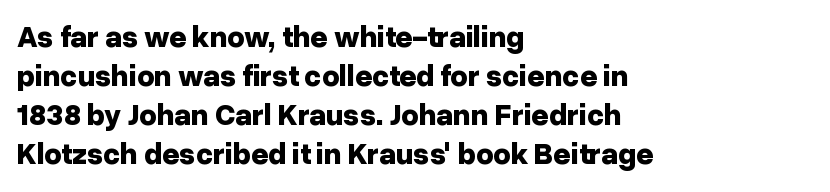
Heavy, bold letterforms. If you drew a ruler down the left edge, every line would touch it. Short note: letters normally spaced. Unlike italic type, these characters show no tilt at all. The letters advance in unequal steps, a hallmark of proportional type. The lines sit at an ordinary, default distance from one another.
